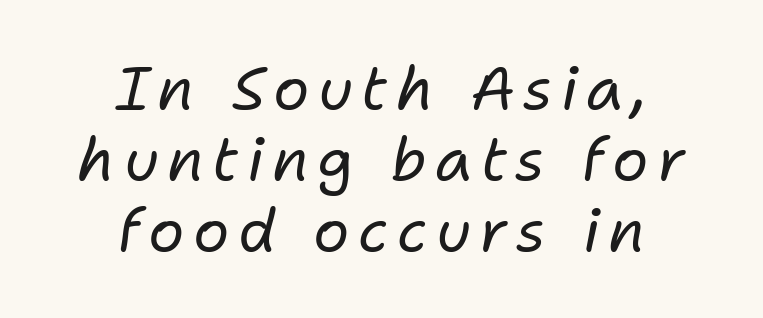
The image shows 60 px regular-weight type, italic (leaning right); set centered, line spacing 1.18x, not underlined; low stroke contrast and a medium x-height.
